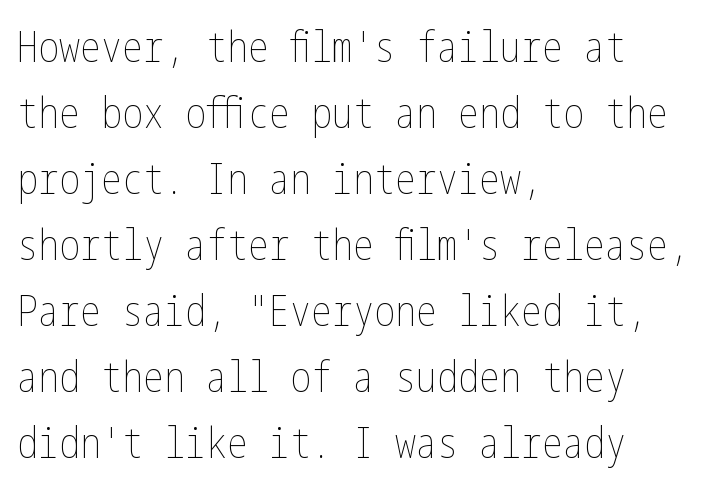
The image shows 42 px thin, condensed type, upright; set left-aligned, normal line spacing (1.57x), normal letter spacing, not underlined; low stroke contrast and a medium x-height.
